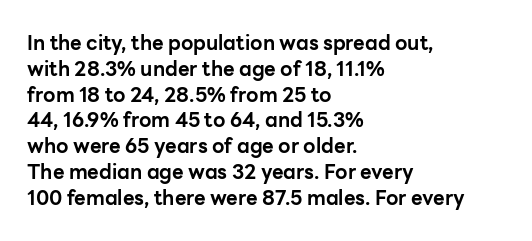
Q: Is the text bold? A: Yes.
Q: Is the text italic (slanted)? A: No, it is upright.
Q: Is the text underlined? A: No.
Q: How is the paragraph aligned? A: Left-aligned.
Q: Is the spacing between letters normal or unusually wide? A: Normal.
Q: Is the spacing between lines tight, normal or loose? A: Normal.
